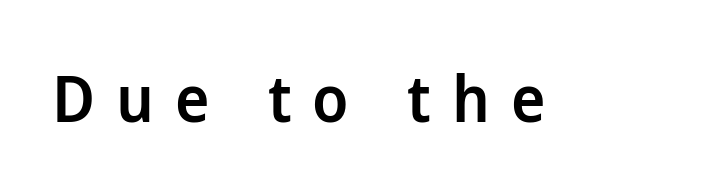
Does the lettering tilt? It doesn't — this is upright. The passage shown is typed in a proportional face where columns would drift. Font category for this specimen: sans-serif. Does the weight exceed regular? Yes, but only to semibold. You could only call the tracking loose — the letters float apart.
